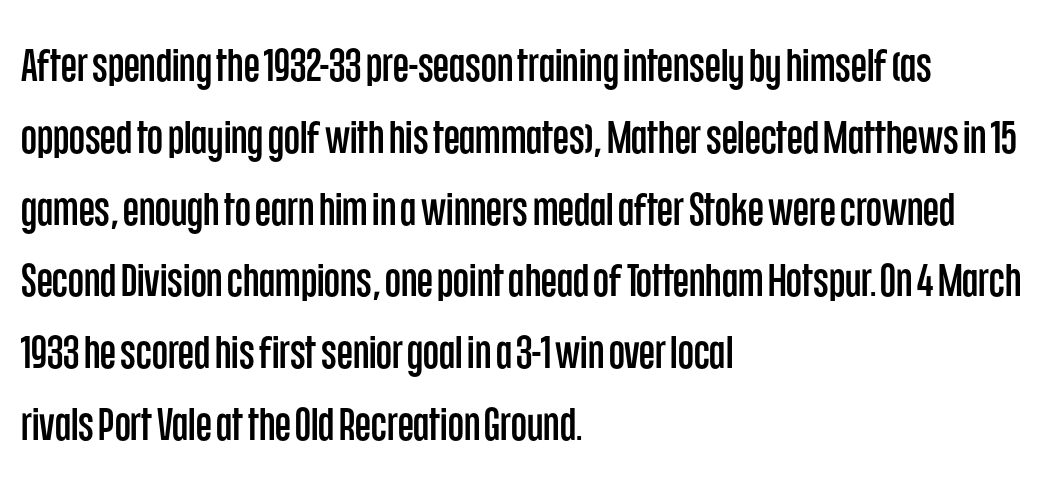
Q: Is the text italic (slanted)? A: No, it is upright.
Q: Is the typeface a serif or a sans-serif typeface? A: Sans-serif.
Q: Is the text underlined? A: No.
Q: How is the paragraph aligned? A: Left-aligned.
Q: Is the spacing between letters normal or unusually wide? A: Normal.
Q: Is the spacing between lines tight, normal or loose? A: Normal.
Q: Width (condensed, normal, or wide)? A: Condensed.
Q: Stroke contrast? A: Low.
Q: x-height? A: Large.
Q: Monospaced? A: No.
